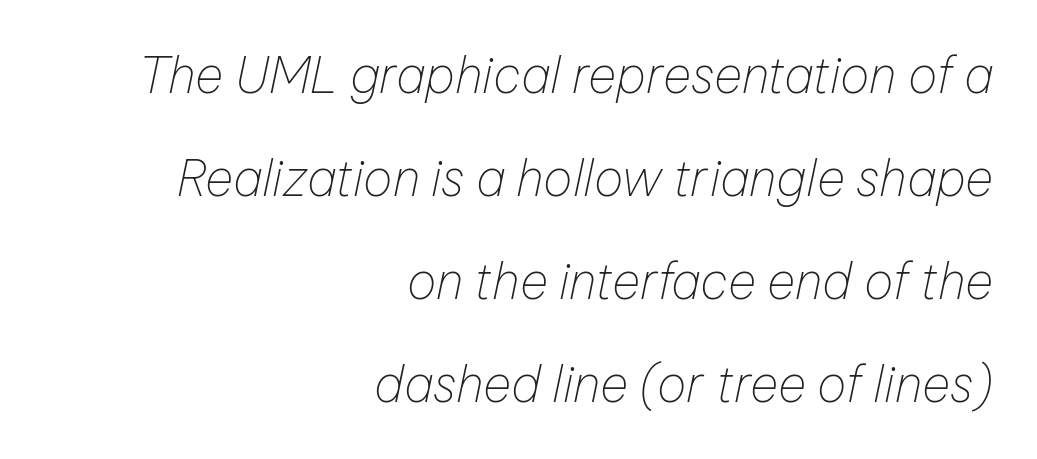
This is not heavy type; no bold has been used. A typesetter would call this leading open, well beyond the default. Think of a printed novel: that variable character pitch is what you see here. Honestly, the letter spacing is just normal — you wouldn't notice it. The baseline area is clear.
